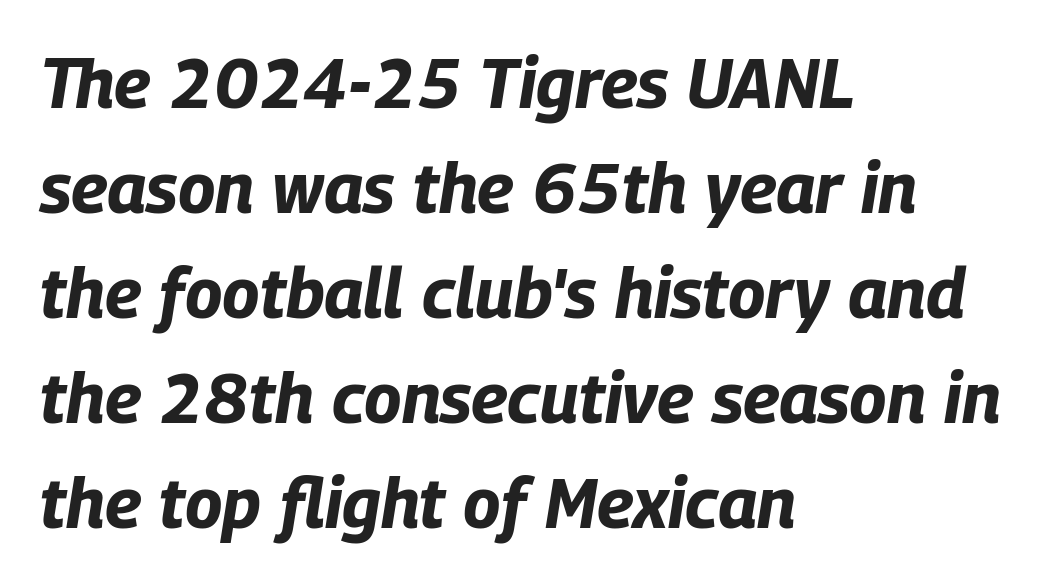
{"italic": "yes", "lean": "right", "slant_degrees": 9, "bold": "yes", "weight": "bold", "width": "condensed", "stroke_contrast": "low", "x_height": "large", "monospaced": "no", "underline": "no", "align": "left", "line_spacing": "normal", "line_spacing_ratio": 1.5, "letter_spacing": "normal", "letter_spacing_em": 0.0, "glyph_px": 70}
